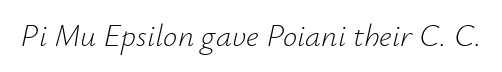
{"italic": "yes", "lean": "right", "slant_degrees": 12, "bold": "no", "weight": "light", "width": "normal", "stroke_contrast": "low", "x_height": "small", "monospaced": "no", "underline": "no", "letter_spacing": "normal", "letter_spacing_em": 0.0, "glyph_px": 32}
